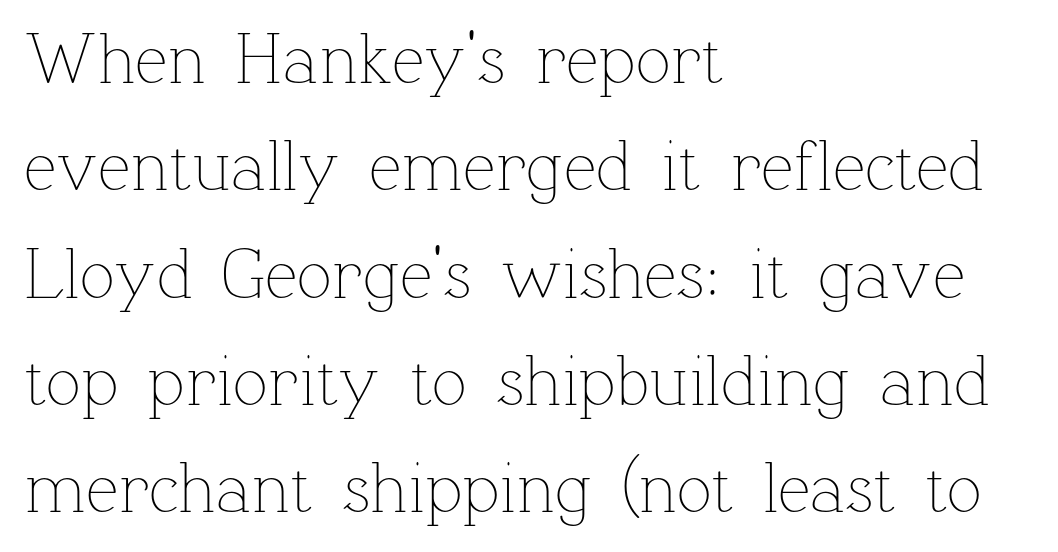
The image shows 73 px thin type, upright; set left-aligned, normal line spacing (1.47x), normal letter spacing, not underlined; low stroke contrast and a medium x-height.
